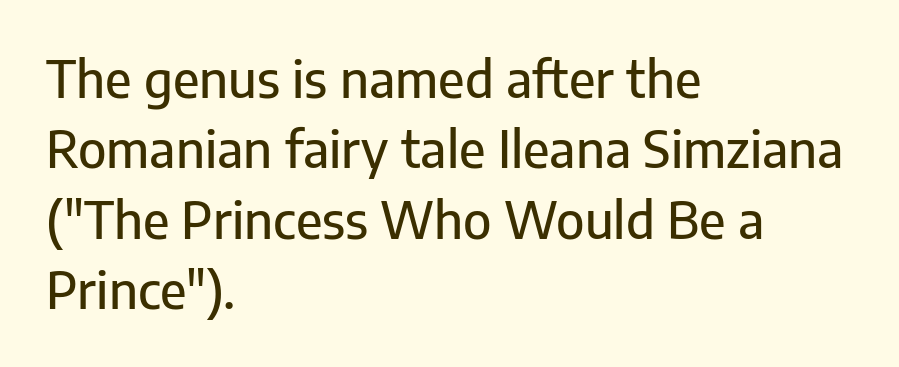
{"serif": "no", "italic": "no", "width": "normal", "stroke_contrast": "low", "x_height": "medium", "monospaced": "no", "underline": "no", "align": "left", "line_spacing": "normal", "line_spacing_ratio": 1.41, "letter_spacing": "normal", "letter_spacing_em": 0.0, "glyph_px": 50}
